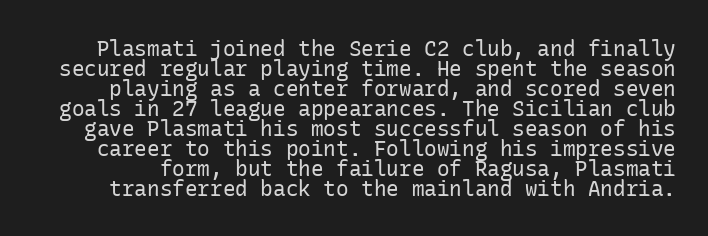
Q: Is the text bold? A: No.
Q: Is the text italic (slanted)? A: No, it is upright.
Q: Is the text underlined? A: No.
Q: Is the spacing between letters normal or unusually wide? A: Normal.
Q: Is the spacing between lines tight, normal or loose? A: Tight.
